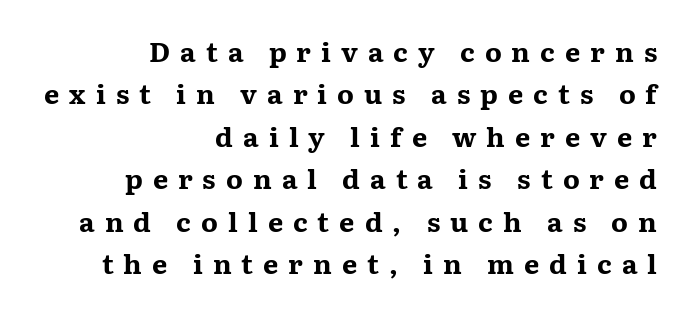
{"italic": "no", "bold": "yes", "underline": "no", "align": "right", "line_spacing": "normal", "line_spacing_ratio": 1.57, "letter_spacing": "wide", "letter_spacing_em": 0.37, "glyph_px": 27}
